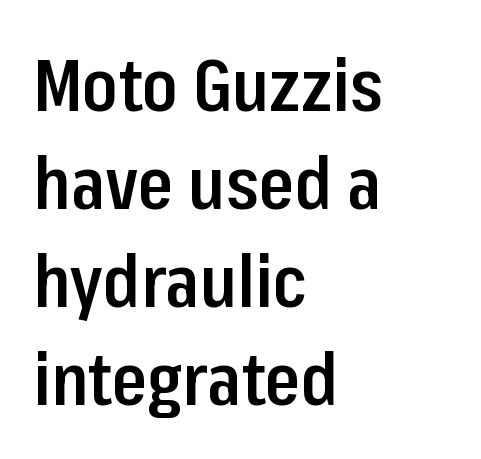
{"serif": "no", "italic": "no", "bold": "semi", "weight": "semibold", "width": "condensed", "stroke_contrast": "low", "x_height": "medium", "monospaced": "no", "underline": "no", "align": "left", "line_spacing": "normal", "line_spacing_ratio": 1.36, "letter_spacing": "normal", "letter_spacing_em": 0.0, "glyph_px": 72}
